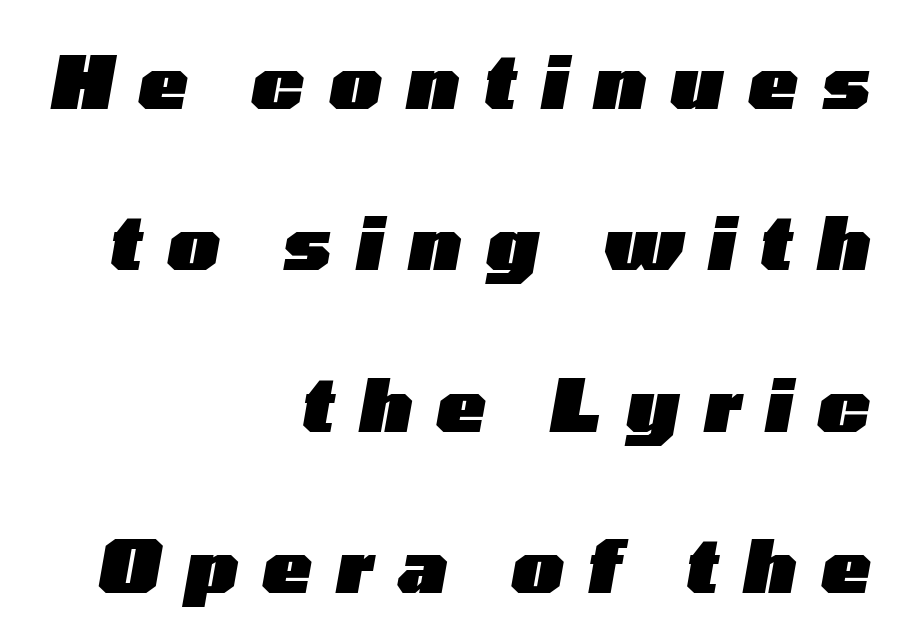
{"italic": "yes", "lean": "right", "slant_degrees": 10, "bold": "yes", "weight": "heavy", "width": "wide", "stroke_contrast": "low", "x_height": "medium", "monospaced": "no", "underline": "no", "align": "right", "line_spacing": "loose", "line_spacing_ratio": 2.21, "letter_spacing": "wide", "letter_spacing_em": 0.34, "glyph_px": 73}
